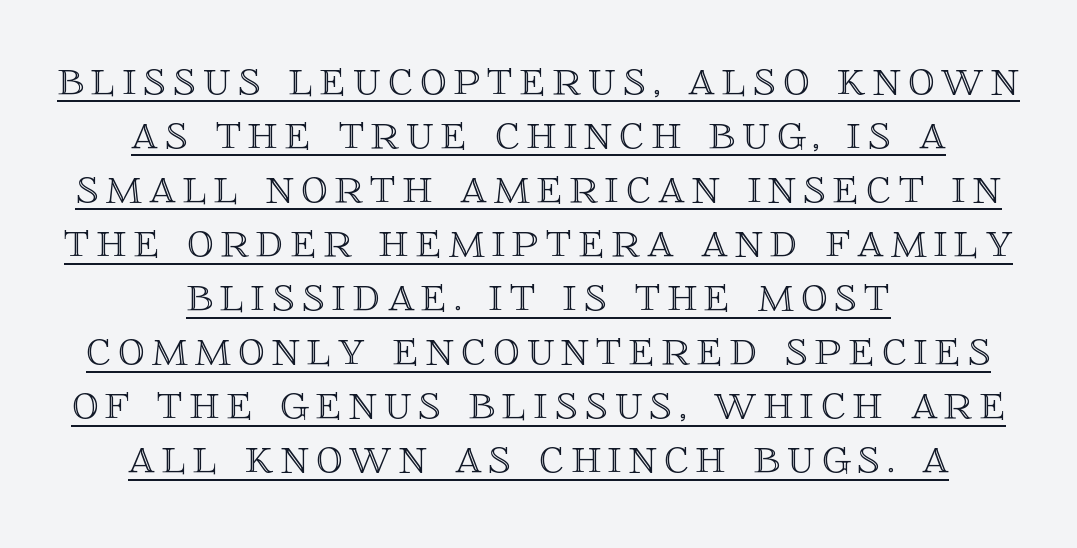
These lines stack symmetrically, like a column narrowing and widening about its center. This sample uses an upright cut, with every glyph sitting square on the baseline. In designer terms, the underline attribute is active on this setting. Is this a fixed-width face? No — the glyphs have proportional, varying widths. What's the leading like? Squeezed, with rows nearly overlapping.
